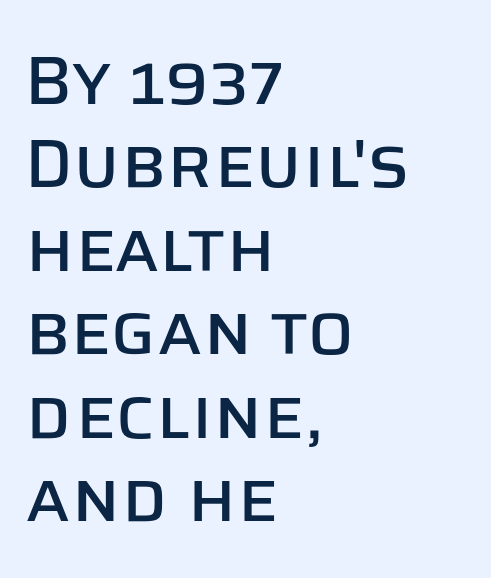
Q: Is the text italic (slanted)? A: No, it is upright.
Q: Is the typeface a serif or a sans-serif typeface? A: Sans-serif.
Q: Is the text underlined? A: No.
Q: How is the paragraph aligned? A: Left-aligned.
Q: Is the spacing between letters normal or unusually wide? A: Normal.
Q: Width (condensed, normal, or wide)? A: Normal.
Q: Stroke contrast? A: Low.
Q: x-height? A: Large.
Q: Monospaced? A: No.
